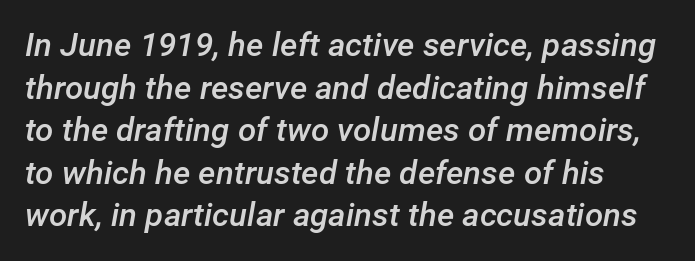
{"italic": "yes", "lean": "right", "slant_degrees": 12, "bold": "semi", "weight": "semibold", "width": "normal", "stroke_contrast": "low", "x_height": "medium", "monospaced": "no", "underline": "no", "align": "left", "line_spacing": "normal", "line_spacing_ratio": 1.29, "letter_spacing": "normal", "letter_spacing_em": 0.0, "glyph_px": 33}
